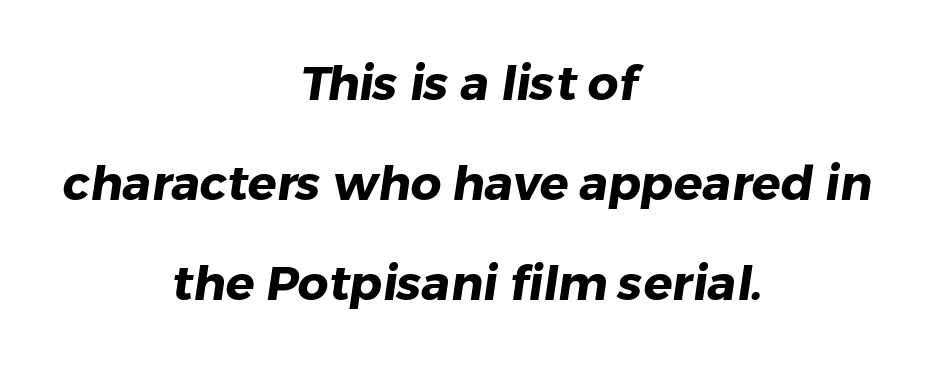
The image shows 48 px heavy sans-serif type; set centered, loose line spacing (2.08x), normal letter spacing, not underlined; low stroke contrast and a medium x-height.
